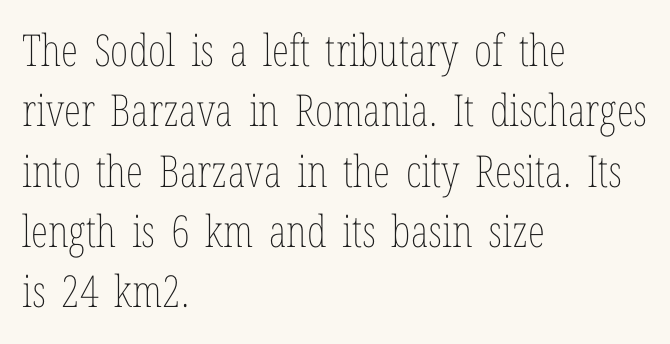
Q: Is the text bold? A: No.
Q: Is the text italic (slanted)? A: No, it is upright.
Q: Is the text underlined? A: No.
Q: How is the paragraph aligned? A: Left-aligned.
Q: Is the spacing between letters normal or unusually wide? A: Normal.
Q: Is the spacing between lines tight, normal or loose? A: Normal.
Q: Width (condensed, normal, or wide)? A: Condensed.
Q: Stroke contrast? A: Low.
Q: x-height? A: Medium.
Q: Monospaced? A: No.
